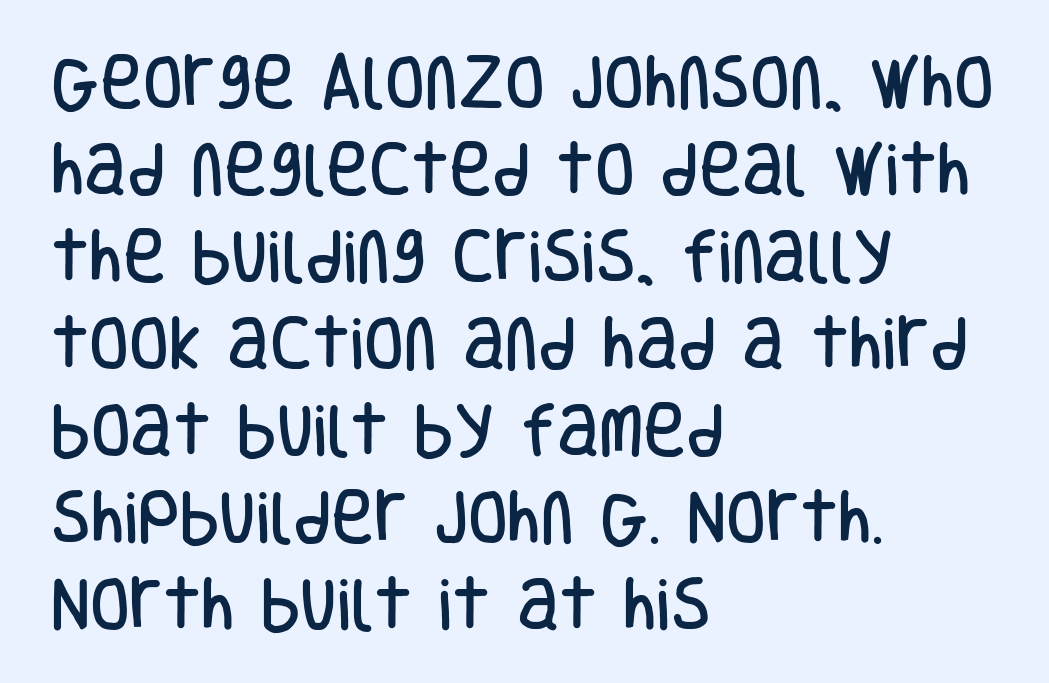
Plain, unruled lines of type. A typesetter would call this proportional, since set widths differ per character. A typesetter would call this zero additional tracking. Italic? Not at all — the glyphs are vertical. Short and long lines alike share a common starting point at left.
